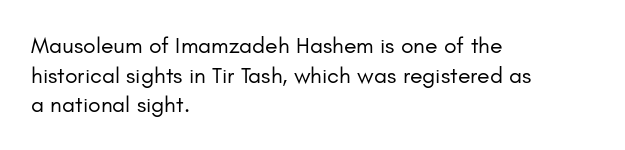
Q: Is the text bold? A: No.
Q: Is the text italic (slanted)? A: No, it is upright.
Q: Is the text underlined? A: No.
Q: How is the paragraph aligned? A: Left-aligned.
Q: Is the spacing between letters normal or unusually wide? A: Normal.
Q: Is the spacing between lines tight, normal or loose? A: Normal.
